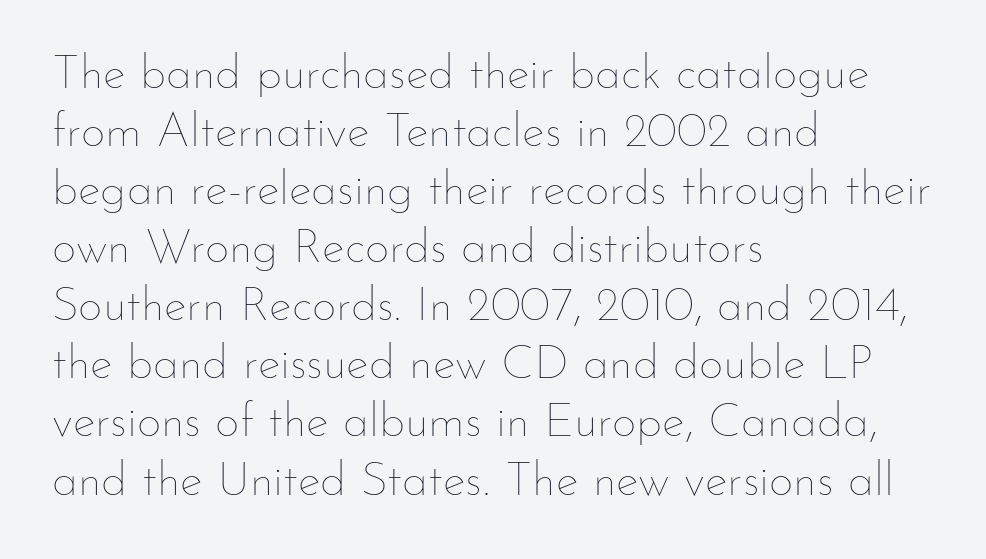
The image shows 48 px thin type, upright; set left-aligned, line spacing 1.21x, normal letter spacing, not underlined; low stroke contrast and a small x-height.
